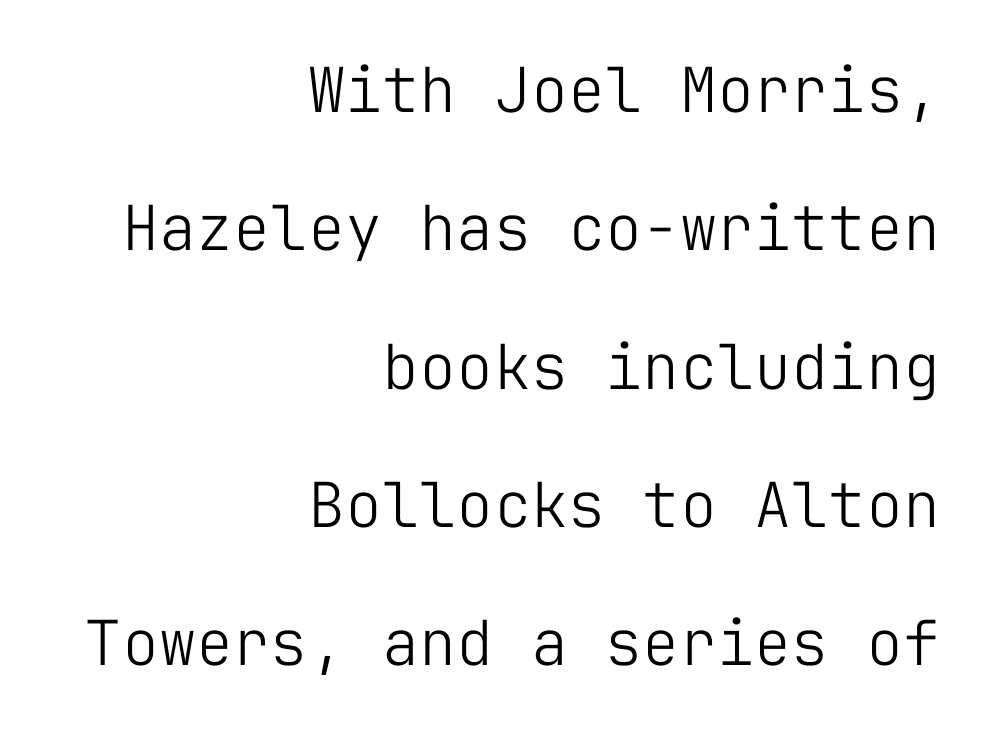
The image shows 62 px light sans-serif type, upright, monospaced; set right-aligned, loose line spacing (2.23x), normal letter spacing, not underlined; low stroke contrast and a medium x-height.
